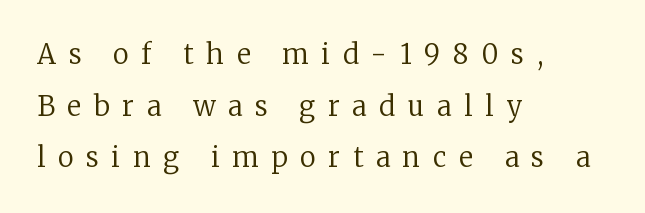
{"italic": "no", "bold": "no", "underline": "no", "align": "left", "line_spacing": "loose", "line_spacing_ratio": 1.91, "letter_spacing": "wide", "letter_spacing_em": 0.47, "glyph_px": 27}
